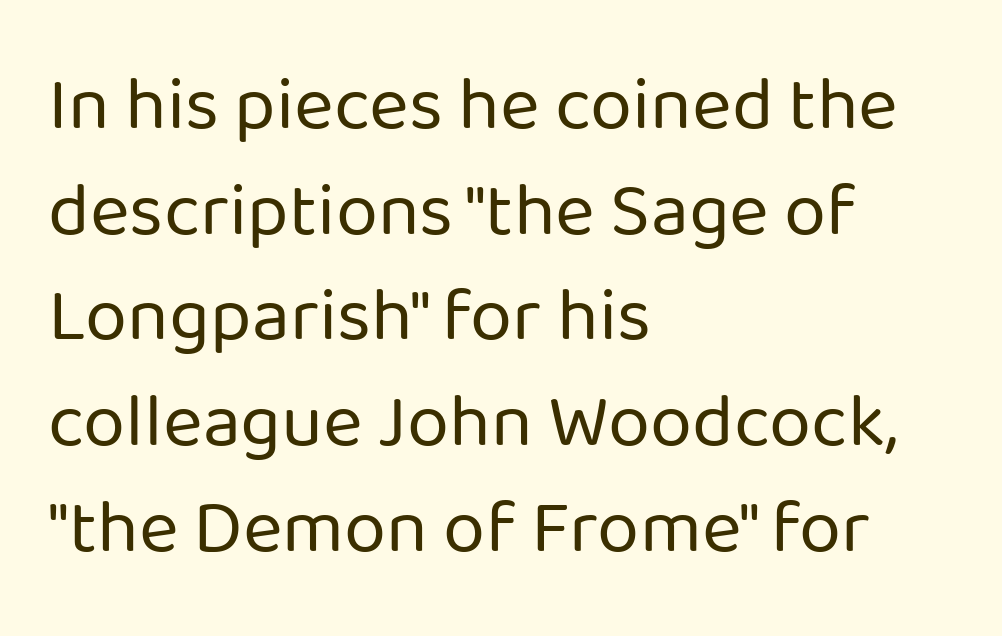
The image shows 76 px regular-weight sans-serif type, upright; set left-aligned, normal line spacing (1.39x), normal letter spacing, not underlined; low stroke contrast and a medium x-height.
